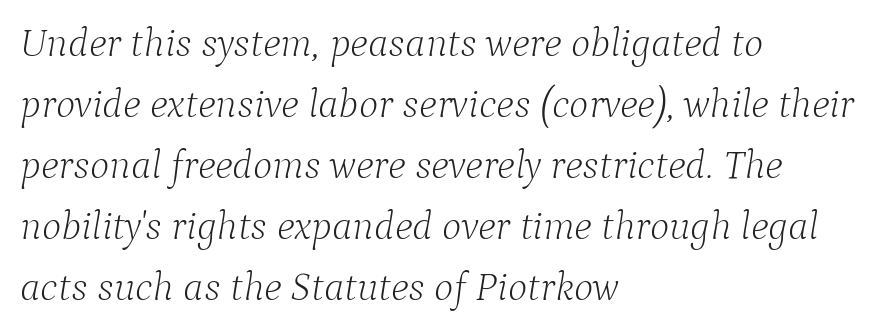
Q: Is the text bold? A: No.
Q: Is the text italic (slanted)? A: Yes, it leans right by about 9 degrees.
Q: Is the typeface a serif or a sans-serif typeface? A: Serif.
Q: Is the text underlined? A: No.
Q: How is the paragraph aligned? A: Left-aligned.
Q: Is the spacing between letters normal or unusually wide? A: Normal.
Q: Is the spacing between lines tight, normal or loose? A: Normal.
Q: Width (condensed, normal, or wide)? A: Normal.
Q: Stroke contrast? A: Low.
Q: x-height? A: Medium.
Q: Monospaced? A: No.
